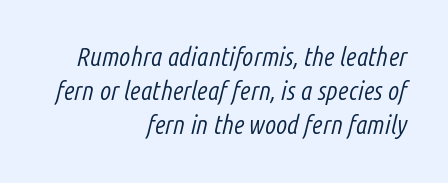
Q: Is the text bold? A: No.
Q: Is the text italic (slanted)? A: Yes, it leans right by about 14 degrees.
Q: Is the text underlined? A: No.
Q: How is the paragraph aligned? A: Right-aligned.
Q: Is the spacing between letters normal or unusually wide? A: Normal.
Q: Is the spacing between lines tight, normal or loose? A: Normal.
